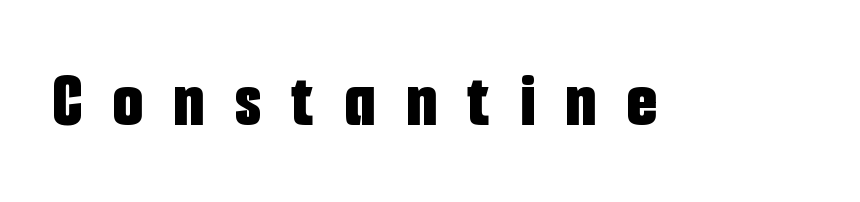
The image shows 79 px bold, condensed sans-serif type, upright; set unusually wide letter spacing (+0.38 em), not underlined; low stroke contrast and a medium x-height.
